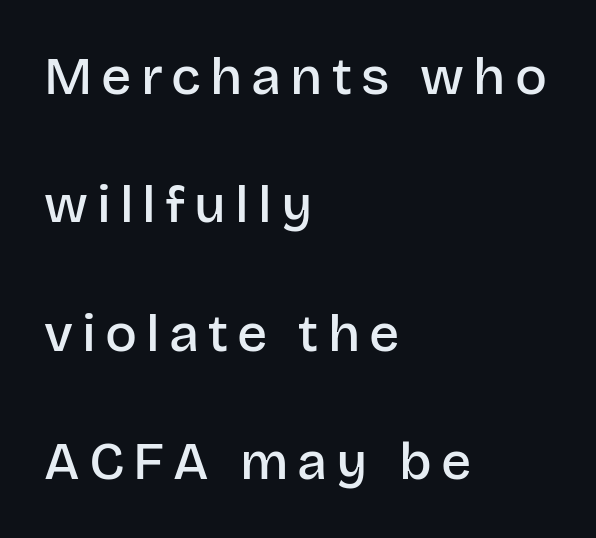
{"serif": "no", "italic": "no", "bold": "semi", "weight": "semibold", "width": "normal", "stroke_contrast": "low", "x_height": "large", "monospaced": "no", "underline": "no", "align": "left", "line_spacing": "loose", "line_spacing_ratio": 2.42, "glyph_px": 53}
